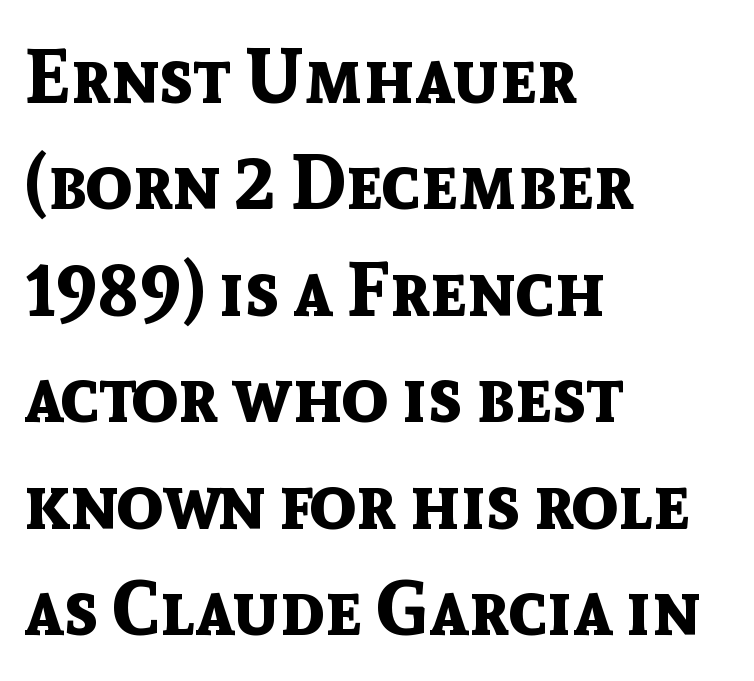
Descenders hang freely into open space. The strokes are fattened all the way to bold. This rendering uses left alignment, leaving the right contour irregular. Italic? Not at all — the glyphs are vertical.
